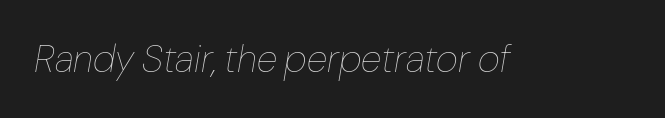
Is this a fixed-width face? No — the glyphs have proportional, varying widths. Observe the lean: these are italic letterforms. Check under the words: just untouched page. This rendering leaves character spacing at its baseline value.
